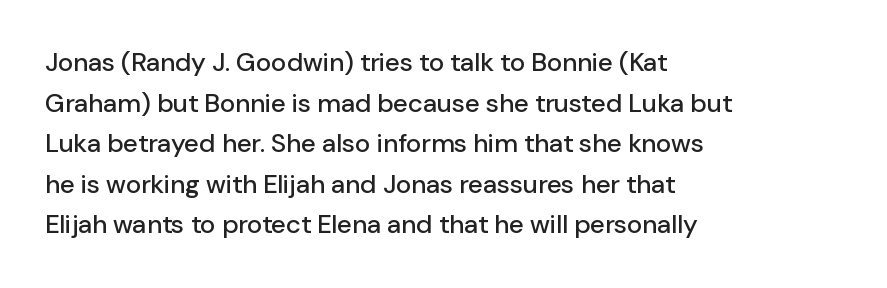
The image shows 26 px text type, upright; set left-aligned, normal line spacing (1.56x), normal letter spacing, not underlined.
